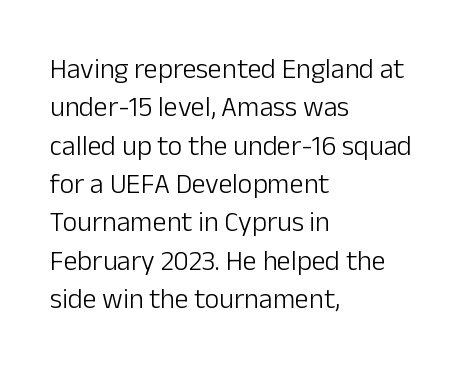
{"serif": "no", "italic": "no", "bold": "no", "weight": "light", "width": "normal", "stroke_contrast": "low", "x_height": "medium", "monospaced": "no", "underline": "no", "align": "left", "line_spacing": "normal", "line_spacing_ratio": 1.37, "letter_spacing": "normal", "letter_spacing_em": 0.0, "glyph_px": 28}
